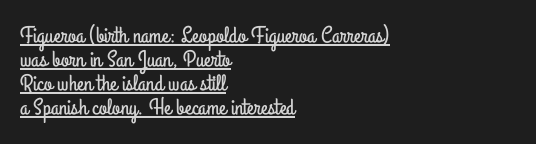
The image shows 23 px text type, upright; set left-aligned, tight line spacing (1.04x), normal letter spacing, underlined.
